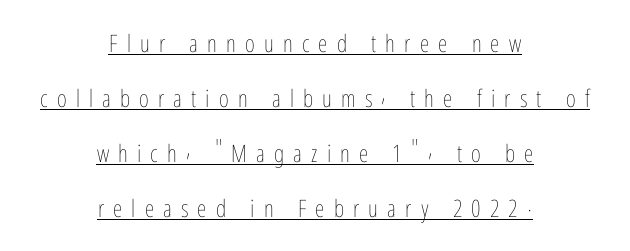
Q: Is the text bold? A: No.
Q: Is the text italic (slanted)? A: No, it is upright.
Q: Is the text underlined? A: Yes.
Q: How is the paragraph aligned? A: Centered.
Q: Is the spacing between letters normal or unusually wide? A: Unusually wide.
Q: Is the spacing between lines tight, normal or loose? A: Loose.
